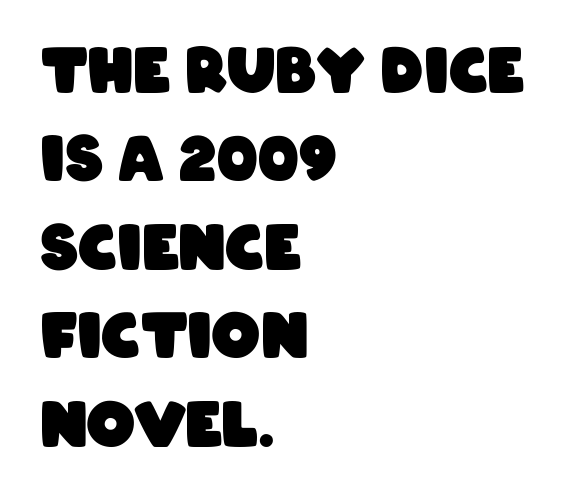
This sample uses plain, unmodified letter spacing. Interline gaps are of average width in this sample. The setting favours the left margin, as ordinary paragraphs usually do. The face used here has the dense, thick strokes of a bold. The font family rendered here belongs to the sans-serif group.
